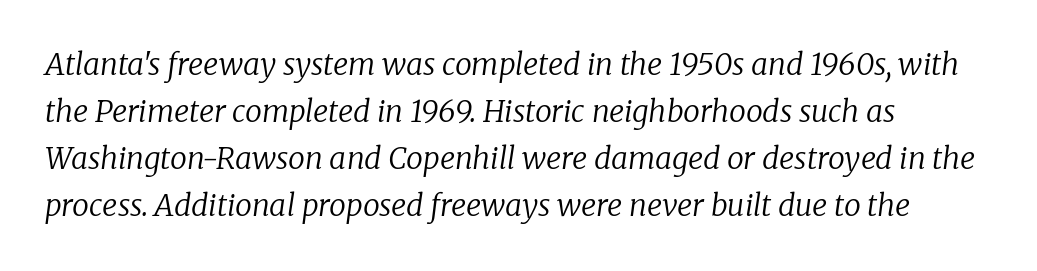
Q: Is the text bold? A: No.
Q: Is the text italic (slanted)? A: Yes, it leans right by about 8 degrees.
Q: Is the typeface a serif or a sans-serif typeface? A: Serif.
Q: Is the text underlined? A: No.
Q: How is the paragraph aligned? A: Left-aligned.
Q: Is the spacing between letters normal or unusually wide? A: Normal.
Q: Is the spacing between lines tight, normal or loose? A: Normal.
Q: Width (condensed, normal, or wide)? A: Normal.
Q: Stroke contrast? A: Low.
Q: x-height? A: Medium.
Q: Monospaced? A: No.
